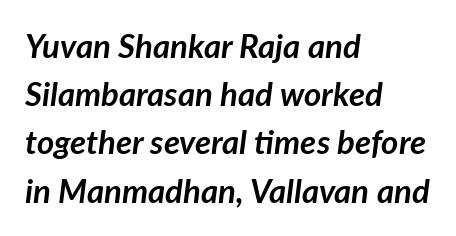
The image shows 33 px semibold type, italic (leaning right); set left-aligned, normal line spacing (1.46x), normal letter spacing, not underlined; low stroke contrast and a medium x-height.
